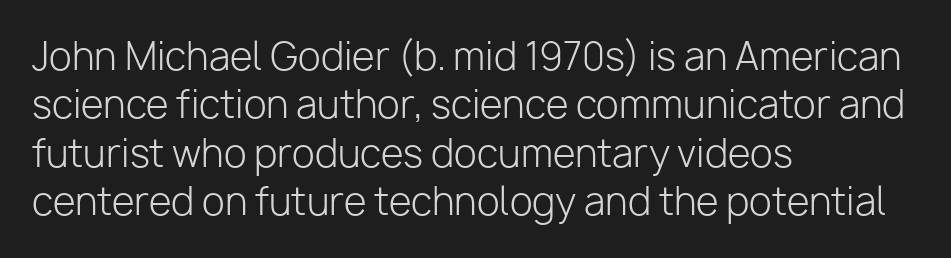
{"serif": "no", "italic": "no", "bold": "no", "weight": "light", "width": "normal", "stroke_contrast": "low", "x_height": "medium", "monospaced": "no", "underline": "no", "align": "left", "line_spacing": "normal", "line_spacing_ratio": 1.31, "letter_spacing": "normal", "letter_spacing_em": 0.0, "glyph_px": 37}
